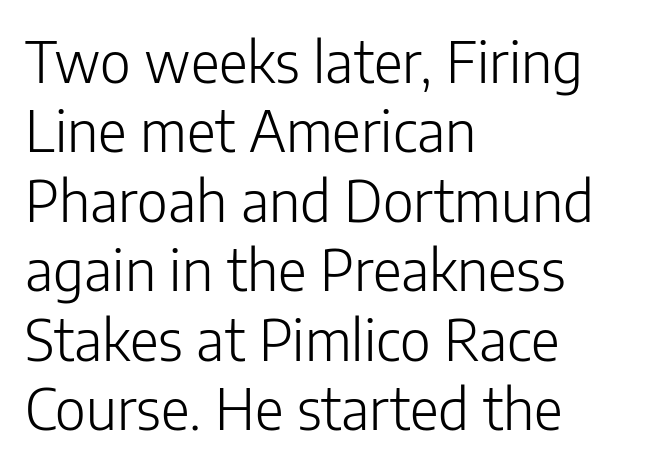
Q: Is the text bold? A: No.
Q: Is the text italic (slanted)? A: No, it is upright.
Q: Is the typeface a serif or a sans-serif typeface? A: Sans-serif.
Q: Is the text underlined? A: No.
Q: How is the paragraph aligned? A: Left-aligned.
Q: Is the spacing between letters normal or unusually wide? A: Normal.
Q: Width (condensed, normal, or wide)? A: Normal.
Q: Stroke contrast? A: Low.
Q: x-height? A: Medium.
Q: Monospaced? A: No.
